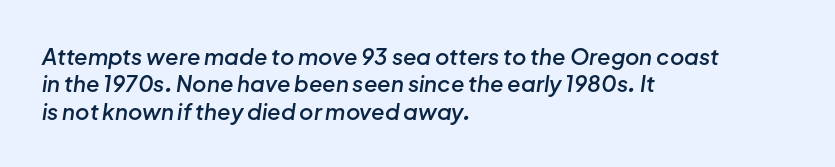
{"italic": "yes", "lean": "right", "slant_degrees": 8, "bold": "semi", "underline": "no", "align": "left", "line_spacing_ratio": 1.24, "letter_spacing": "normal", "letter_spacing_em": 0.0, "glyph_px": 22}
